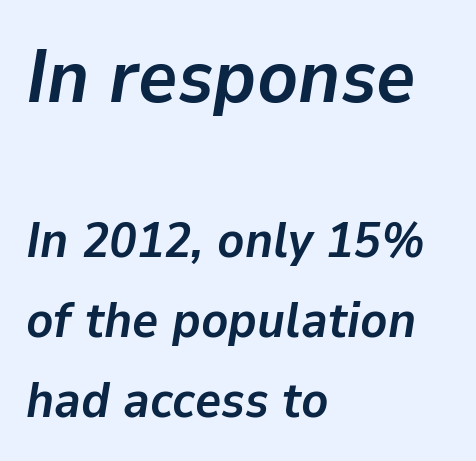
The image shows 75 px semibold type, italic (leaning right); set left-aligned, normal line spacing (1.6x), normal letter spacing, not underlined; the first (top) block is 1.5x larger; low stroke contrast and a medium x-height.
